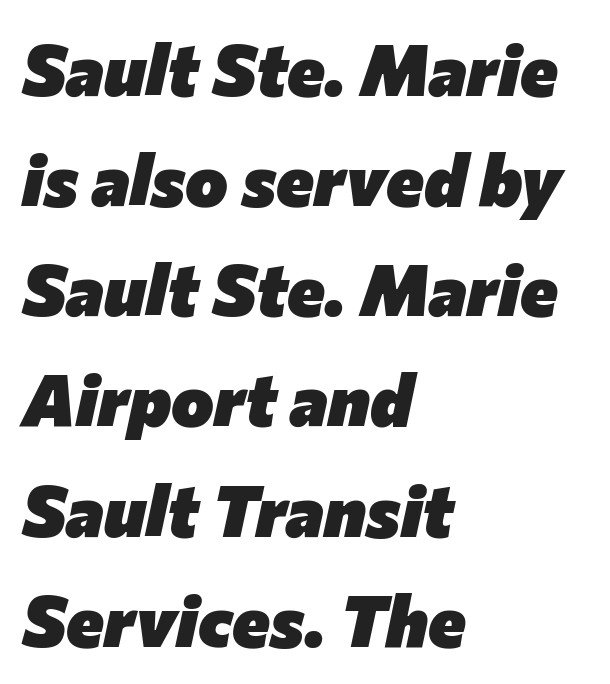
The designer left line spacing at the default. The face used here is proportionally spaced, like ordinary book or web type. Thick stems and heavy bowls — unmistakably bold. Line beginnings align vertically; line endings do not. The rendering keeps characters at their native spacing. When letters slant like this, we call the style italic.
